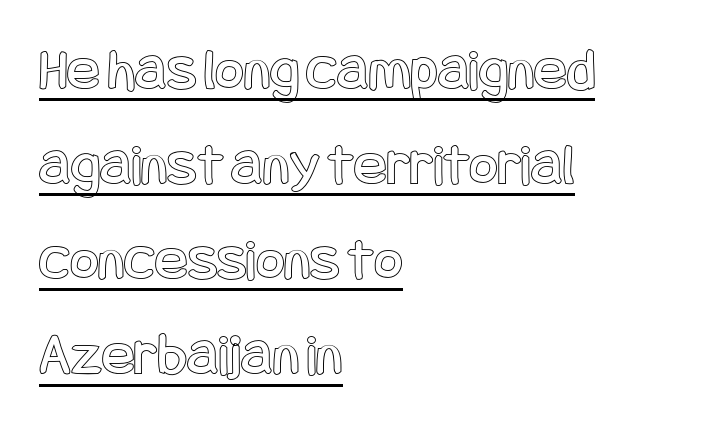
{"italic": "no", "width": "condensed", "x_height": "large", "underline": "yes", "align": "left", "line_spacing": "normal", "line_spacing_ratio": 1.56, "letter_spacing": "normal", "letter_spacing_em": 0.0, "glyph_px": 61}
